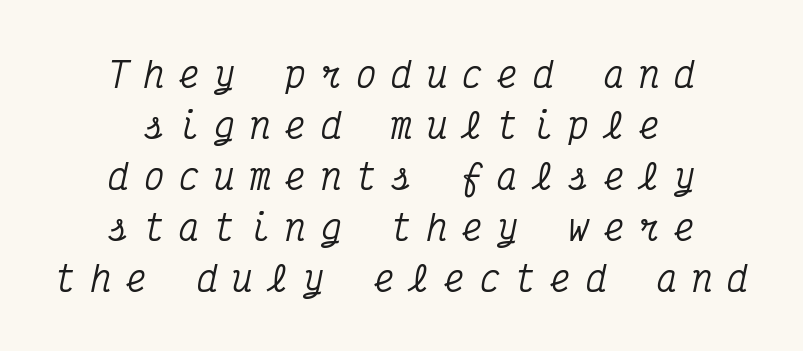
Here the glyphs are tracked loosely, breaking word shapes into spaced letters. Whoever set this chose a conventional vertical rhythm. These lines are composed in type with serifs. Every row of glyphs is offset so its center matches the block's center. Underline: absent.
